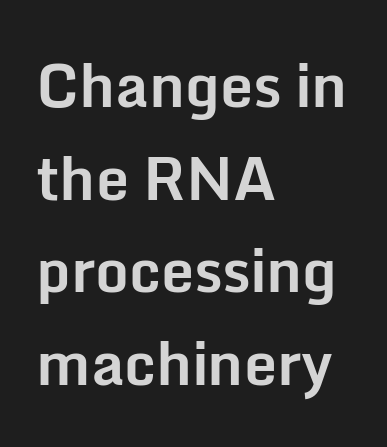
The image shows 59 px bold sans-serif type, upright; set left-aligned, normal line spacing (1.57x), normal letter spacing, not underlined; low stroke contrast and a medium x-height.
